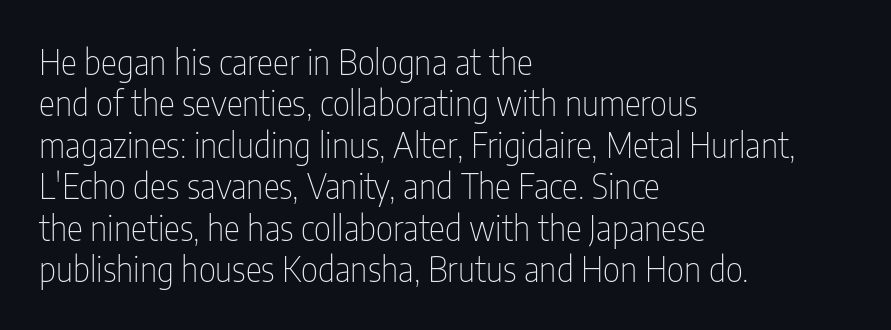
The image shows 34 px thin, condensed sans-serif type, upright; set left-aligned, line spacing 1.22x, normal letter spacing, not underlined; low stroke contrast and a medium x-height.
